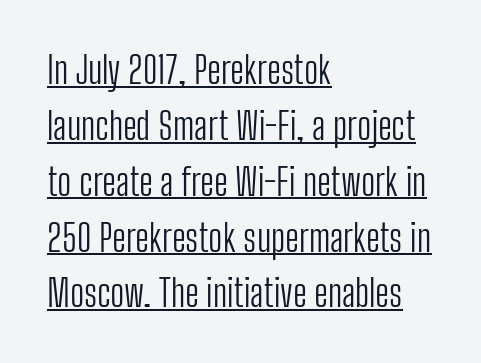
{"serif": "no", "italic": "no", "bold": "no", "weight": "light", "width": "condensed", "stroke_contrast": "low", "x_height": "medium", "monospaced": "no", "underline": "yes", "align": "left", "line_spacing": "normal", "line_spacing_ratio": 1.51, "letter_spacing": "normal", "letter_spacing_em": 0.0, "glyph_px": 37}
